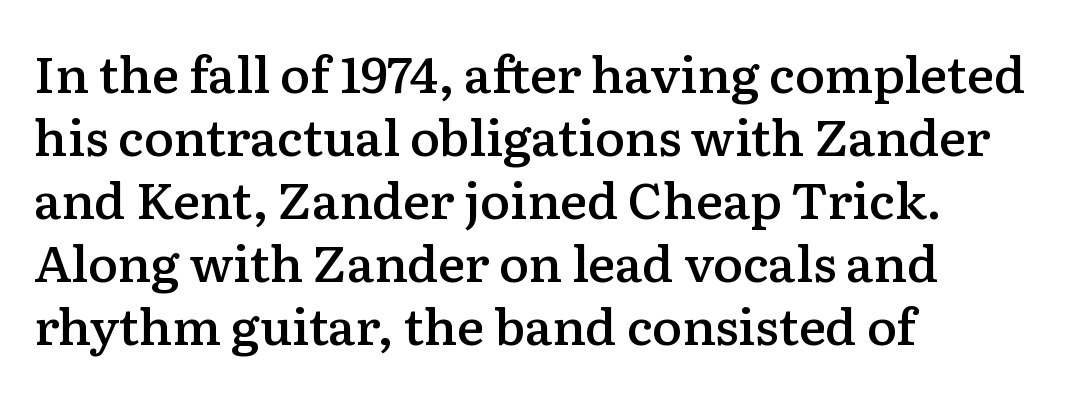
The image shows 50 px semibold serif type, upright; set left-aligned, normal line spacing (1.26x), normal letter spacing, not underlined; low stroke contrast and a medium x-height.
